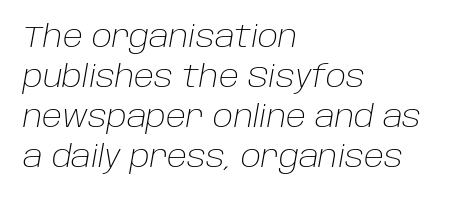
The image shows 30 px light type, italic (leaning right); set left-aligned, normal line spacing (1.33x), normal letter spacing, not underlined; low stroke contrast and a large x-height.
